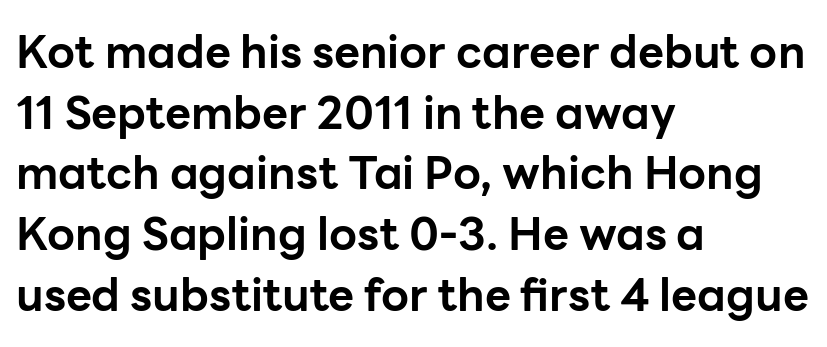
The image shows 45 px bold sans-serif type, upright; set left-aligned, normal line spacing (1.35x), normal letter spacing, not underlined; low stroke contrast and a medium x-height.
